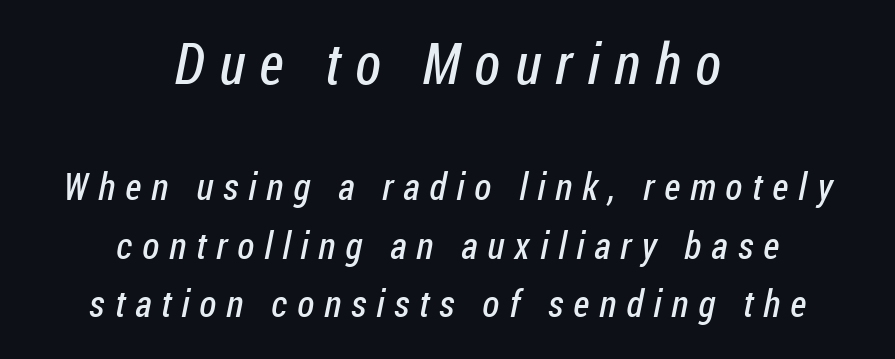
Whoever set this made the first block the dominant, larger element. No word sits above an underline. Words appear elongated and porous because spacing is wide. This sample has the flowing, uneven cadence of proportional lettering. Does the type have serifs? No, each stem ends abruptly.
